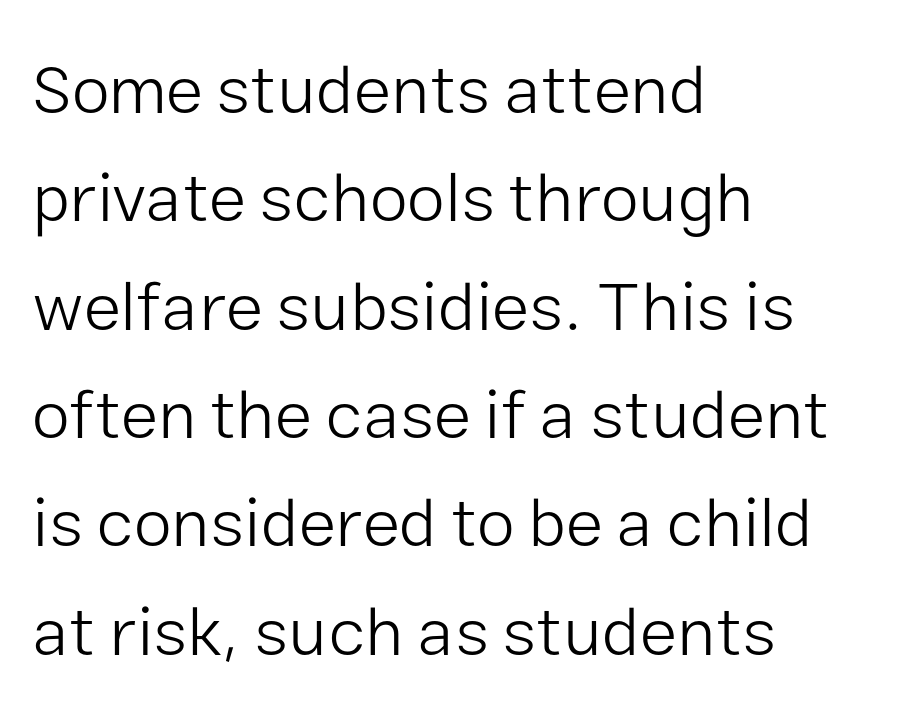
{"serif": "no", "italic": "no", "bold": "no", "weight": "light", "width": "normal", "stroke_contrast": "low", "x_height": "medium", "monospaced": "no", "underline": "no", "align": "left", "line_spacing": "normal", "line_spacing_ratio": 1.57, "letter_spacing": "normal", "letter_spacing_em": 0.0, "glyph_px": 69}
